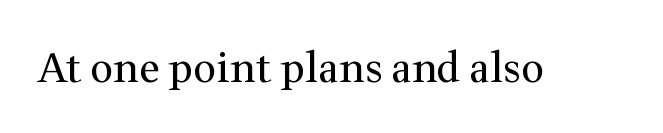
The glyphs are unaccompanied by any horizontal stroke below them. Here the designer chose a conventional face with non-uniform glyph widths. Are there feet on the stems? There are — it's a serif. The font sits on the lighter half of the weight spectrum, regular included.
